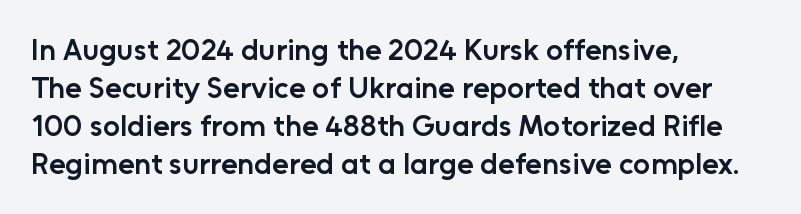
The image shows 30 px semibold sans-serif type, upright; set left-aligned, normal line spacing (1.27x), normal letter spacing, not underlined; low stroke contrast and a medium x-height.
